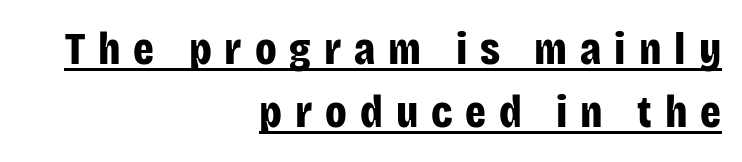
The type family on display is of the sans-serif kind. Tracking here is generous; glyphs stand well apart from one another. Honestly, the row spacing looks completely unremarkable. This rendering uses right alignment, leaving the left contour irregular. Posture: straight, roman, zero tilt.
